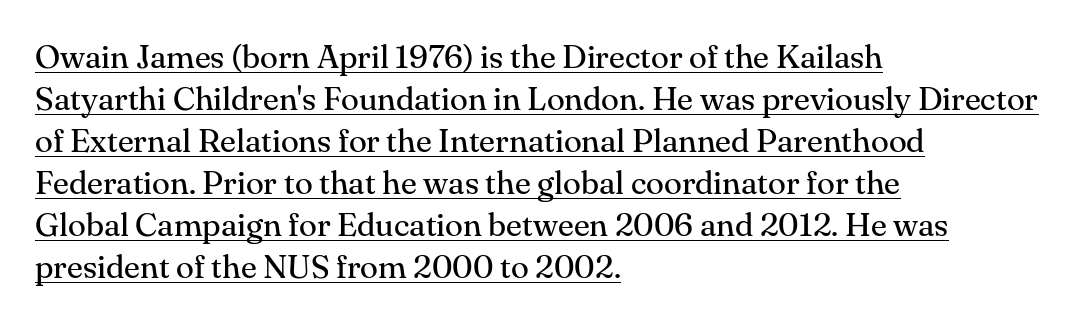
Q: Is the text bold? A: No.
Q: Is the text italic (slanted)? A: No, it is upright.
Q: Is the typeface a serif or a sans-serif typeface? A: Serif.
Q: Is the text underlined? A: Yes.
Q: How is the paragraph aligned? A: Left-aligned.
Q: Is the spacing between letters normal or unusually wide? A: Normal.
Q: Is the spacing between lines tight, normal or loose? A: Normal.
Q: Width (condensed, normal, or wide)? A: Normal.
Q: Stroke contrast? A: Medium.
Q: x-height? A: Small.
Q: Monospaced? A: No.
